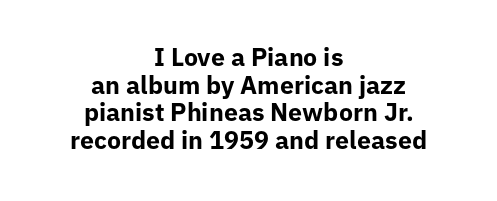
The line texture is even and compact thanks to regular tracking. Summary of weight: heavy, a full bold. The typography opts for an upright posture over an oblique one. Horizontally, the lines are justified to the midpoint only. Closely set lines give the paragraph a compact silhouette.
